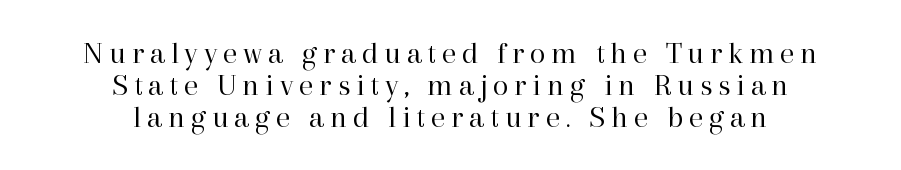
How would I describe the line gaps? Narrow and economical. A typesetter would call this proportional, since set widths differ per character. Characters remain perfectly vertical along every line. The space directly below the letters is spotless. Is the block centered? Yes — each line is placed symmetrically about the middle. The letterforms sit at book weight or below.
